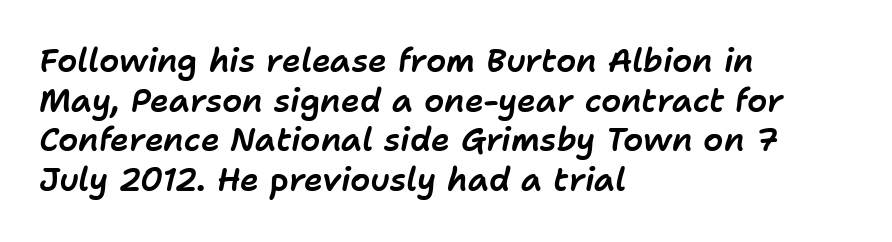
Q: Is the text italic (slanted)? A: Yes, it leans right by about 11 degrees.
Q: Is the text underlined? A: No.
Q: How is the paragraph aligned? A: Left-aligned.
Q: Is the spacing between letters normal or unusually wide? A: Normal.
Q: Width (condensed, normal, or wide)? A: Normal.
Q: Stroke contrast? A: Low.
Q: x-height? A: Medium.
Q: Monospaced? A: No.
